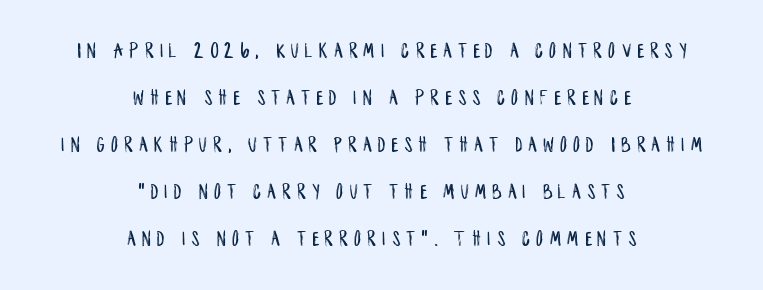
The image shows 22 px text type, upright; set centered, loose line spacing (2.14x), unusually wide letter spacing (+0.29 em), not underlined.
